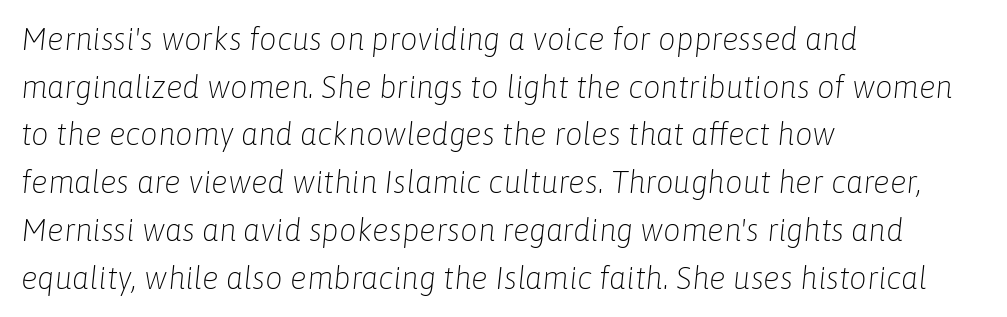
Just letters on the line, the space beneath them empty. The lettering tilts uniformly, giving the passage an italic look. Do the characters align in a grid? No, the font is proportional. The type is set solid horizontally, with unmodified tracking.
